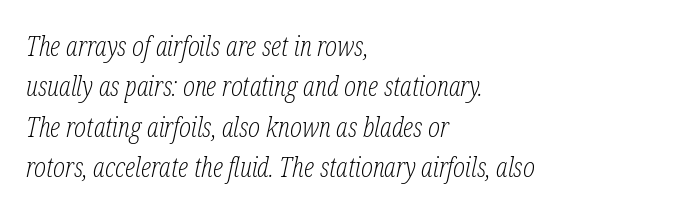
{"serif": "yes", "italic": "yes", "lean": "right", "slant_degrees": 12, "bold": "no", "weight": "light", "width": "condensed", "stroke_contrast": "low", "x_height": "medium", "monospaced": "no", "underline": "no", "align": "left", "line_spacing": "normal", "line_spacing_ratio": 1.44, "letter_spacing": "normal", "letter_spacing_em": 0.0, "glyph_px": 28}
